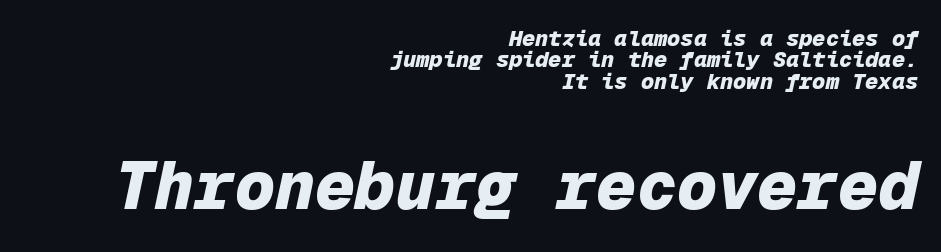
One-word summary of the alignment: right. The passage shown leans; its letterforms are oblique. Here the designer chose a console-style face with uniform glyph widths. What's the leading like? Squeezed, with rows nearly overlapping. A student would notice the bottom passage is typeset larger than what precedes it.
